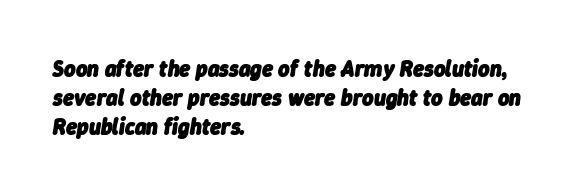
Q: Is the text bold? A: Yes.
Q: Is the text italic (slanted)? A: Yes, it leans right by about 9 degrees.
Q: Is the text underlined? A: No.
Q: How is the paragraph aligned? A: Left-aligned.
Q: Is the spacing between letters normal or unusually wide? A: Normal.
Q: Is the spacing between lines tight, normal or loose? A: Normal.
